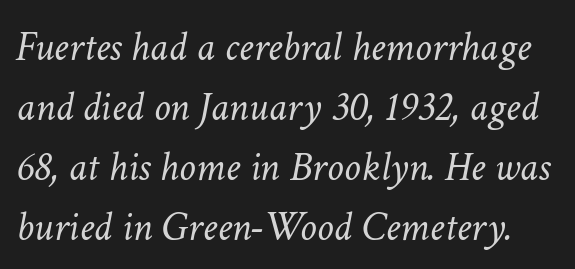
Q: Is the text bold? A: No.
Q: Is the text italic (slanted)? A: Yes, it leans right by about 11 degrees.
Q: Is the text underlined? A: No.
Q: Is the spacing between letters normal or unusually wide? A: Normal.
Q: Is the spacing between lines tight, normal or loose? A: Normal.
Q: Width (condensed, normal, or wide)? A: Normal.
Q: Stroke contrast? A: Low.
Q: x-height? A: Medium.
Q: Monospaced? A: No.
